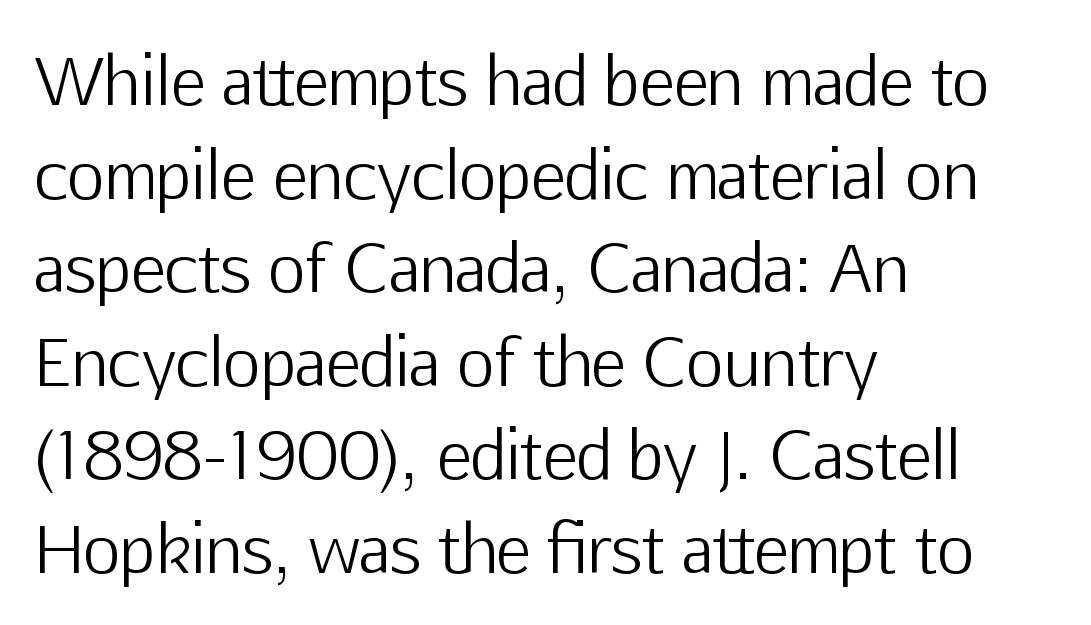
Q: Is the text bold? A: No.
Q: Is the text italic (slanted)? A: No, it is upright.
Q: Is the typeface a serif or a sans-serif typeface? A: Sans-serif.
Q: Is the text underlined? A: No.
Q: How is the paragraph aligned? A: Left-aligned.
Q: Is the spacing between letters normal or unusually wide? A: Normal.
Q: Is the spacing between lines tight, normal or loose? A: Normal.
Q: Width (condensed, normal, or wide)? A: Normal.
Q: Stroke contrast? A: Low.
Q: x-height? A: Medium.
Q: Monospaced? A: No.
